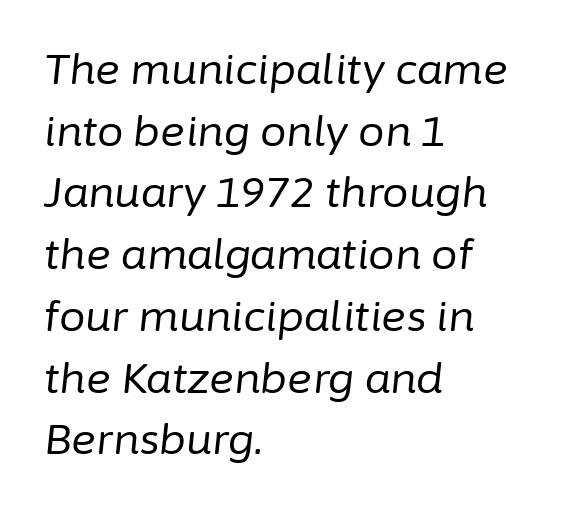
The image shows 42 px regular-weight type, italic (leaning right); set left-aligned, normal line spacing (1.47x), normal letter spacing, not underlined; low stroke contrast and a medium x-height.
